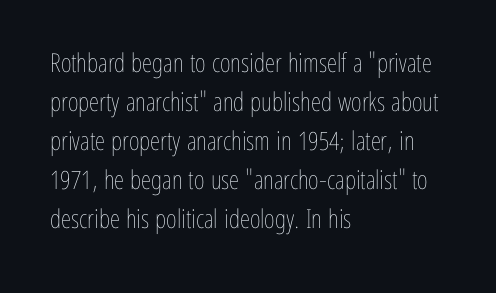
The image shows 26 px text type, upright; set left-aligned, normal line spacing (1.5x), normal letter spacing, not underlined.
